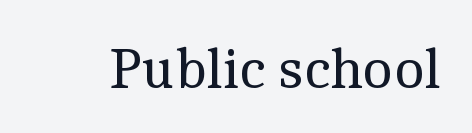
Between one letter and the next there's only the usual sliver of space. Observe the serifs anchoring each vertical stroke in this sample. The font sits on the lighter half of the weight spectrum, regular included. Each row of text sits above clean, open space.
